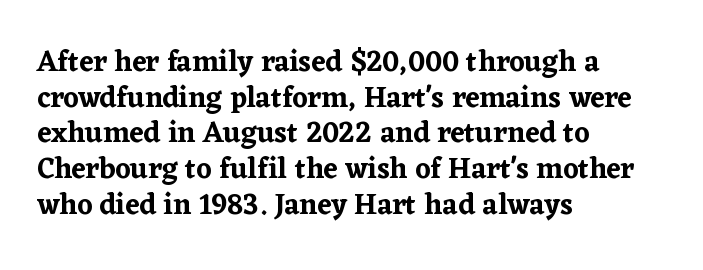
Q: Is the text italic (slanted)? A: No, it is upright.
Q: Is the typeface a serif or a sans-serif typeface? A: Serif.
Q: Is the text underlined? A: No.
Q: How is the paragraph aligned? A: Left-aligned.
Q: Is the spacing between letters normal or unusually wide? A: Normal.
Q: Width (condensed, normal, or wide)? A: Normal.
Q: Stroke contrast? A: Low.
Q: x-height? A: Medium.
Q: Monospaced? A: No.
